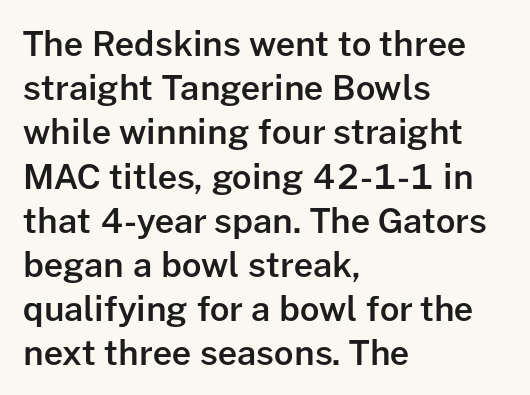
These lines are rendered in a variable-pitch font. If you drew a ruler down the left edge, every line would touch it. Glyph-to-glyph distance matches everyday printed text. Do the letters lean? They stand straight. Each new line begins a customary step beneath the previous one. Words float on clear page, feet unadorned.
